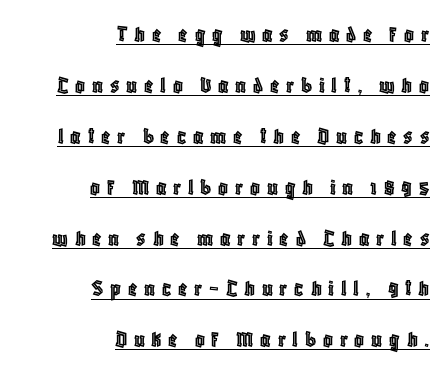
{"italic": "no", "underline": "yes", "align": "right", "line_spacing": "loose", "line_spacing_ratio": 2.12, "letter_spacing": "wide", "letter_spacing_em": 0.28, "glyph_px": 24}
